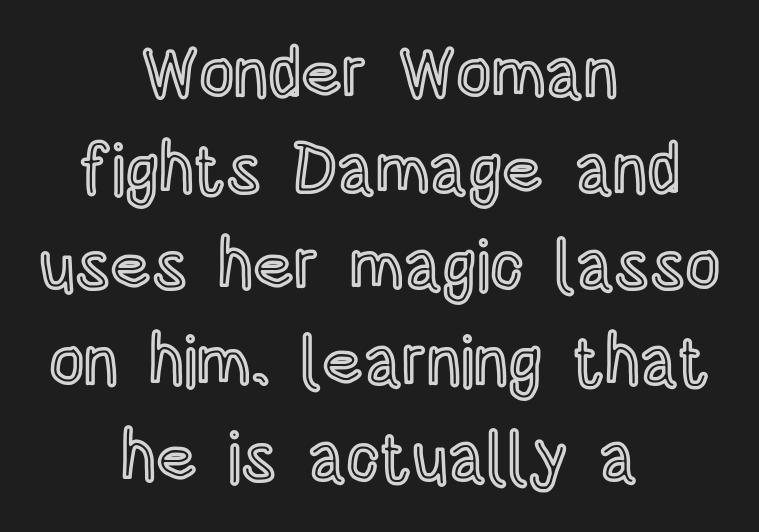
Q: Is the text italic (slanted)? A: No, it is upright.
Q: Is the text underlined? A: No.
Q: How is the paragraph aligned? A: Centered.
Q: Is the spacing between letters normal or unusually wide? A: Normal.
Q: Is the spacing between lines tight, normal or loose? A: Normal.
Q: Width (condensed, normal, or wide)? A: Condensed.
Q: x-height? A: Large.
Q: Monospaced? A: No.
